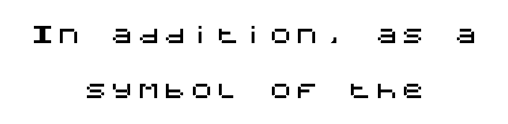
A typesetter would mark this as roman, not italic. Casual observation: everything's sitting right in the middle. Plain, unruled lines of type. Leading is clearly above the norm, producing a sparse column.
